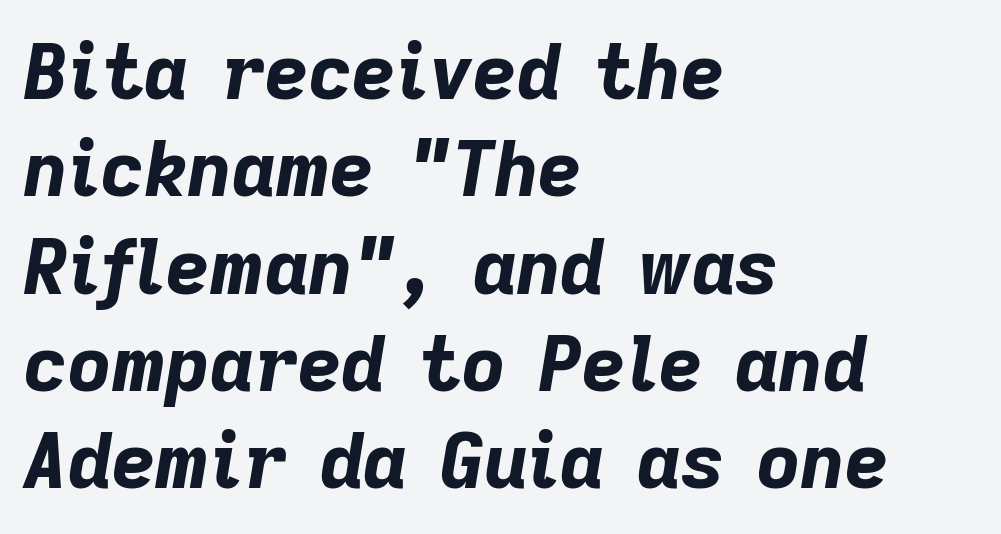
{"italic": "yes", "lean": "right", "slant_degrees": 9, "bold": "yes", "weight": "bold", "width": "normal", "stroke_contrast": "low", "x_height": "medium", "monospaced": "no", "underline": "no", "align": "left", "line_spacing": "normal", "line_spacing_ratio": 1.28, "letter_spacing": "normal", "letter_spacing_em": 0.0, "glyph_px": 76}
